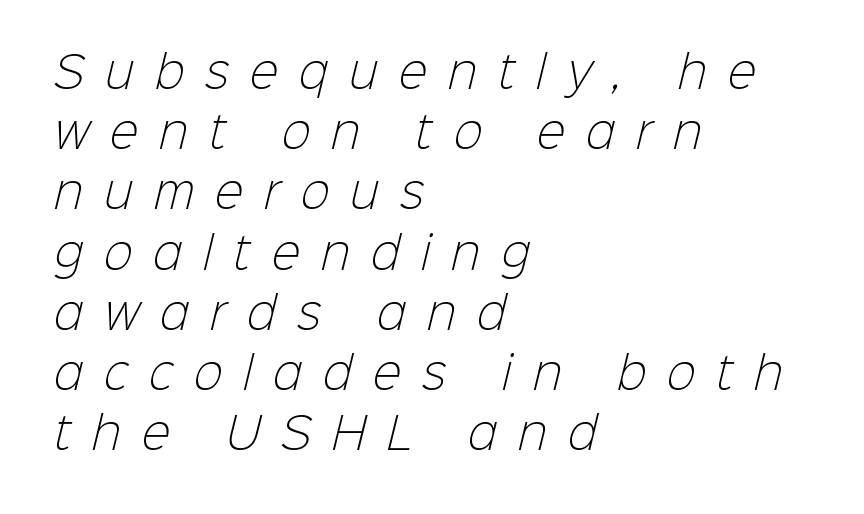
Q: Is the text bold? A: No.
Q: Is the typeface a serif or a sans-serif typeface? A: Sans-serif.
Q: Is the text underlined? A: No.
Q: How is the paragraph aligned? A: Left-aligned.
Q: Is the spacing between letters normal or unusually wide? A: Unusually wide.
Q: Is the spacing between lines tight, normal or loose? A: Normal.
Q: Width (condensed, normal, or wide)? A: Normal.
Q: Stroke contrast? A: Low.
Q: x-height? A: Medium.
Q: Monospaced? A: No.
